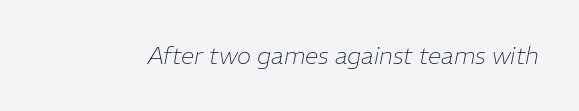
The image shows 24 px text type, italic (leaning right); set normal letter spacing, not underlined.
